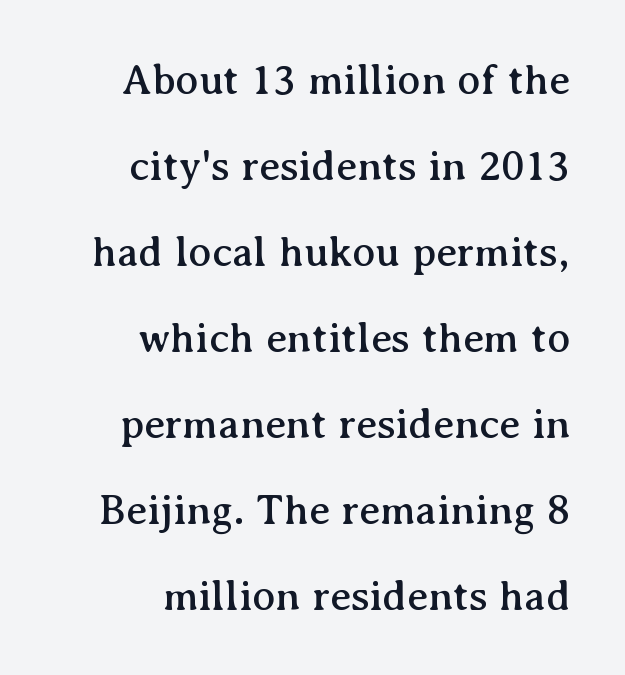
Short note: letters normally spaced. The passage shown is typed in a proportional face where columns would drift. In terms of letterform style, serifs are clearly present. This rendering features lettering with no underline. Leading: increased.
